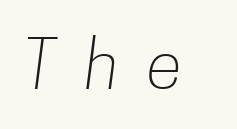
{"serif": "no", "bold": "no", "weight": "light", "width": "condensed", "stroke_contrast": "low", "x_height": "medium", "monospaced": "no", "underline": "no", "letter_spacing": "wide", "letter_spacing_em": 0.44, "glyph_px": 66}
